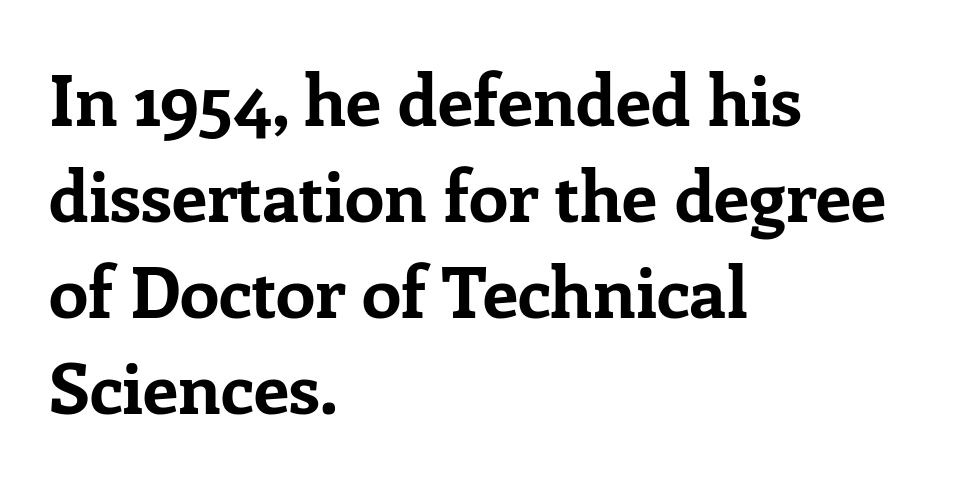
The image shows 71 px bold serif type, upright; set left-aligned, normal line spacing (1.35x), normal letter spacing, not underlined; low stroke contrast and a medium x-height.
